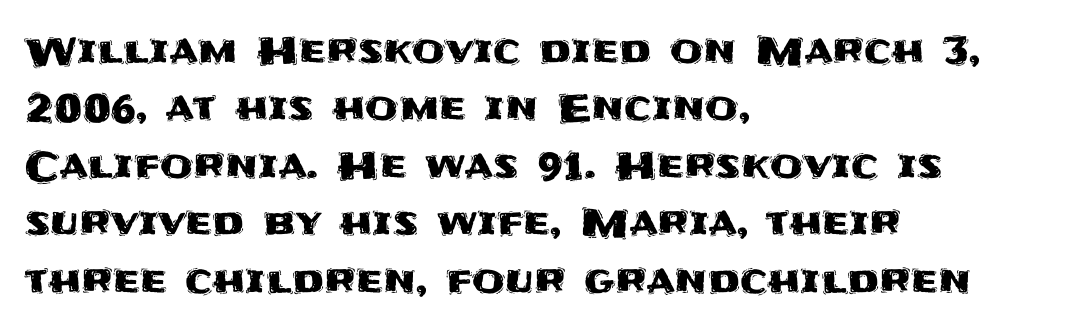
Q: Is the text italic (slanted)? A: No, it is upright.
Q: Is the typeface a serif or a sans-serif typeface? A: Sans-serif.
Q: Is the text underlined? A: No.
Q: How is the paragraph aligned? A: Left-aligned.
Q: Is the spacing between letters normal or unusually wide? A: Normal.
Q: Is the spacing between lines tight, normal or loose? A: Normal.
Q: Width (condensed, normal, or wide)? A: Normal.
Q: Stroke contrast? A: Medium.
Q: x-height? A: Large.
Q: Monospaced? A: No.
